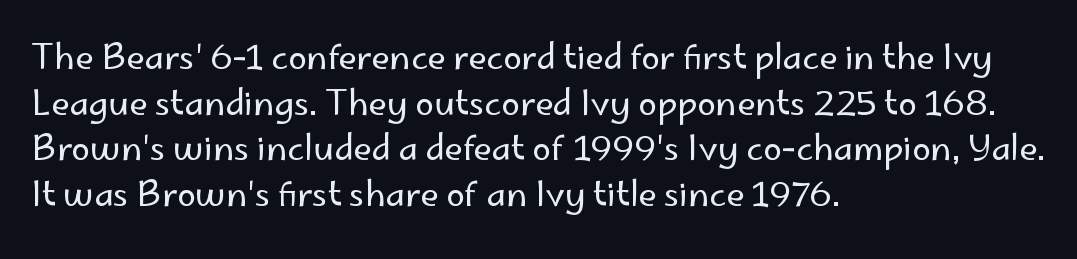
{"serif": "no", "italic": "no", "bold": "no", "weight": "regular", "width": "normal", "stroke_contrast": "low", "x_height": "small", "monospaced": "no", "underline": "no", "align": "left", "line_spacing": "normal", "line_spacing_ratio": 1.34, "letter_spacing": "normal", "letter_spacing_em": 0.0, "glyph_px": 34}
